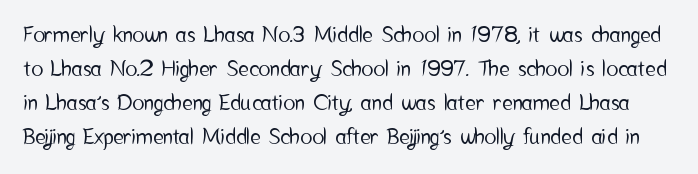
Q: Is the text italic (slanted)? A: No, it is upright.
Q: Is the text underlined? A: No.
Q: Is the spacing between letters normal or unusually wide? A: Normal.
Q: Is the spacing between lines tight, normal or loose? A: Normal.
